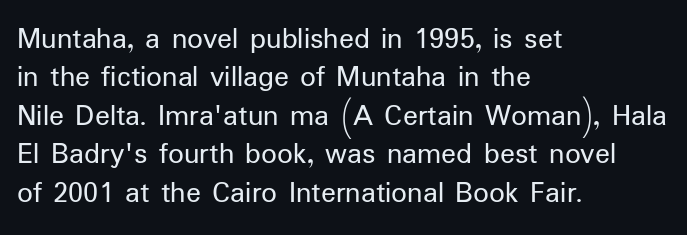
Descenders hang freely into open space. Check where the strokes stop: nothing finishes them off — pure sans. Character widths vary here, with narrow letters taking less room than wide ones. The strokes are not fattened; the text isn't bold. Words appear dense and cohesive because spacing is normal.
